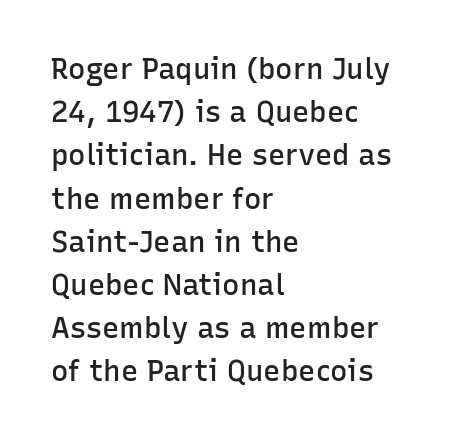
Q: Is the text bold? A: Semi-bold.
Q: Is the text italic (slanted)? A: No, it is upright.
Q: Is the typeface a serif or a sans-serif typeface? A: Sans-serif.
Q: Is the text underlined? A: No.
Q: How is the paragraph aligned? A: Left-aligned.
Q: Is the spacing between letters normal or unusually wide? A: Normal.
Q: Is the spacing between lines tight, normal or loose? A: Normal.
Q: Width (condensed, normal, or wide)? A: Normal.
Q: Stroke contrast? A: Low.
Q: x-height? A: Medium.
Q: Monospaced? A: No.
